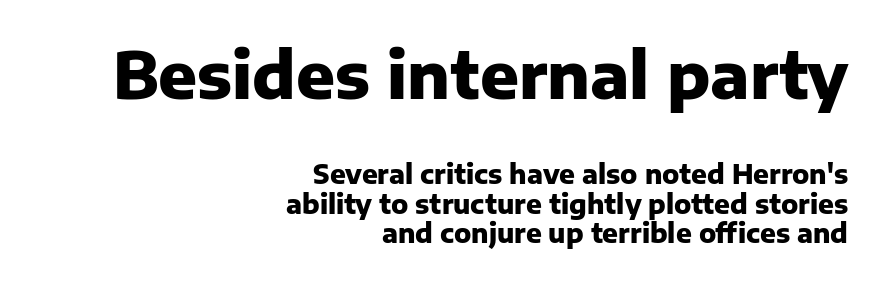
In terms of leading, this rendering errs on the cramped side. Larger block? The one above; the one below is distinctly smaller. The lines in this sample share a right terminus and differ only in where they begin. Look at the stroke-to-counter ratio: heavy, a bold.
